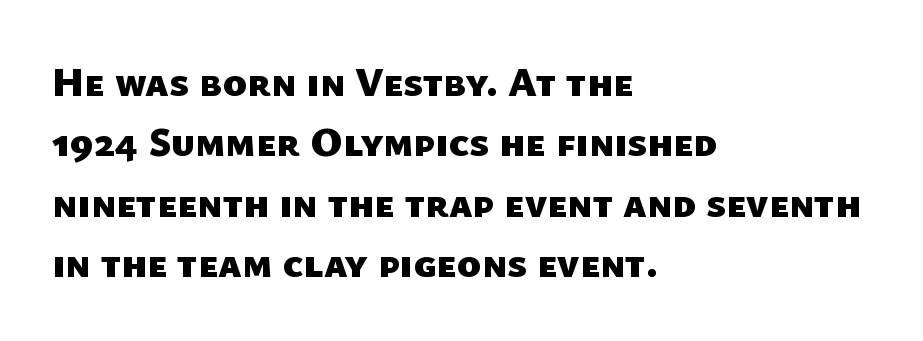
The paragraph has a hard left edge and a soft right edge. Compared with typical paragraphs, the rows here are spaced about the same. Short note: letters normally spaced. The characters look thick and weighty, a clear bold.
